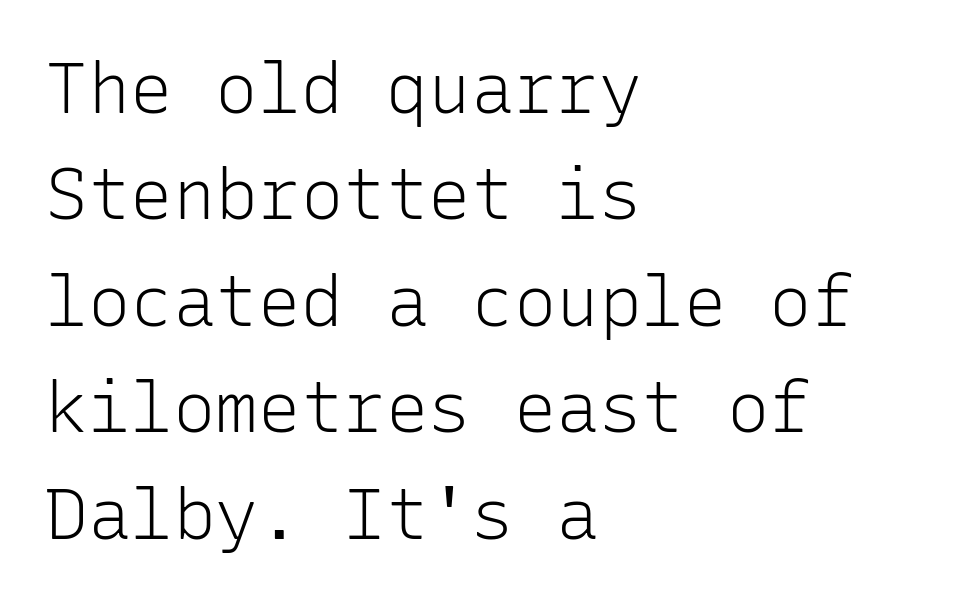
Q: Is the text bold? A: No.
Q: Is the text italic (slanted)? A: No, it is upright.
Q: Is the typeface a serif or a sans-serif typeface? A: Sans-serif.
Q: Is the text underlined? A: No.
Q: How is the paragraph aligned? A: Left-aligned.
Q: Is the spacing between letters normal or unusually wide? A: Normal.
Q: Is the spacing between lines tight, normal or loose? A: Normal.
Q: Width (condensed, normal, or wide)? A: Normal.
Q: Stroke contrast? A: Low.
Q: x-height? A: Medium.
Q: Monospaced? A: Yes.
